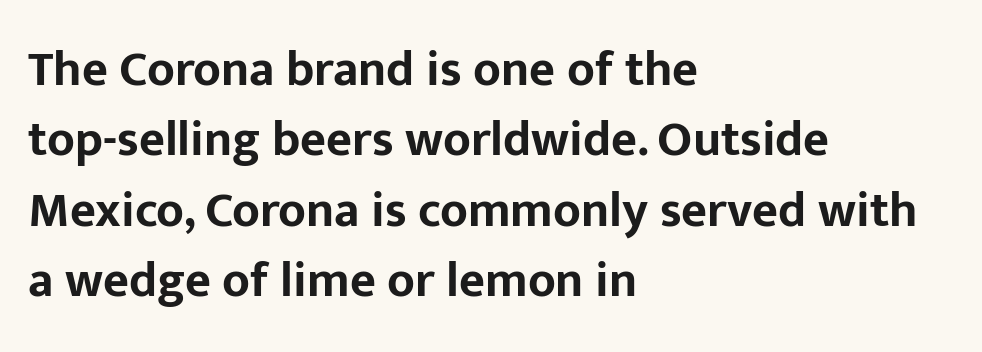
The image shows 50 px bold sans-serif type, upright; set left-aligned, normal line spacing (1.41x), normal letter spacing, not underlined; low stroke contrast and a medium x-height.
